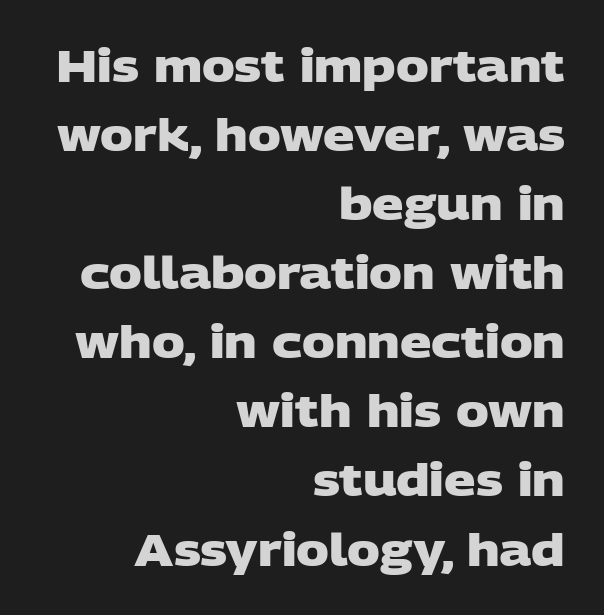
Q: Is the text bold? A: Yes.
Q: Is the typeface a serif or a sans-serif typeface? A: Sans-serif.
Q: Is the text underlined? A: No.
Q: How is the paragraph aligned? A: Right-aligned.
Q: Is the spacing between letters normal or unusually wide? A: Normal.
Q: Is the spacing between lines tight, normal or loose? A: Normal.
Q: Width (condensed, normal, or wide)? A: Wide.
Q: Stroke contrast? A: Low.
Q: x-height? A: Large.
Q: Monospaced? A: No.
